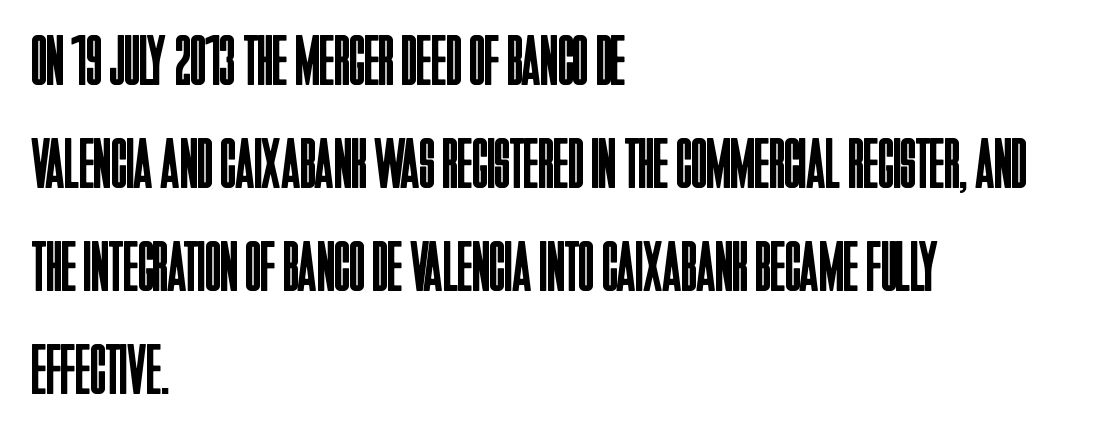
Q: Is the text bold? A: No.
Q: Is the text italic (slanted)? A: No, it is upright.
Q: Is the typeface a serif or a sans-serif typeface? A: Sans-serif.
Q: Is the text underlined? A: No.
Q: How is the paragraph aligned? A: Left-aligned.
Q: Is the spacing between letters normal or unusually wide? A: Normal.
Q: Is the spacing between lines tight, normal or loose? A: Normal.
Q: Width (condensed, normal, or wide)? A: Condensed.
Q: Stroke contrast? A: Low.
Q: x-height? A: Large.
Q: Monospaced? A: No.
